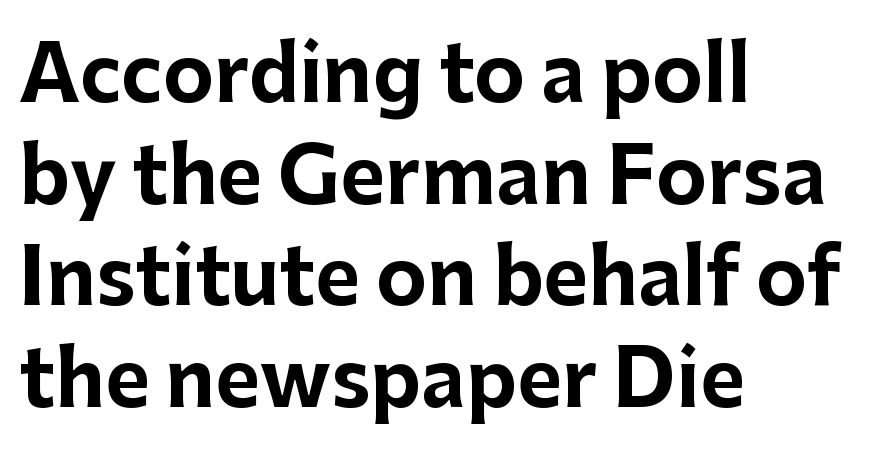
These lines stack with their left ends in a neat column. Quick note: not italic, upright. The rendering shows plain stroke endings on the letterforms — a sans-serif design. The rendering uses natural spacing where letterforms have individual widths. If you measured baseline to baseline, you'd find a middling distance.
